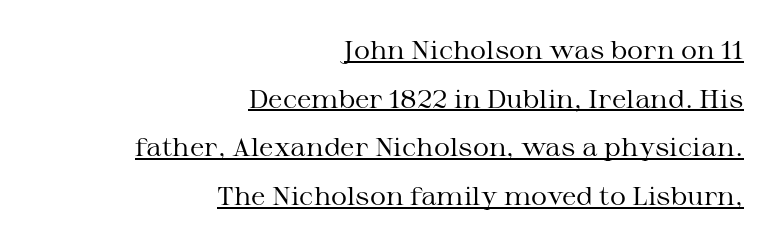
Does the leading feel generous? Absolutely, it's lavish. Is there an underline? Yes — a line sits under the letters. Does the lettering tilt? It doesn't — this is upright. Layout note: lines flush right. The horizontal fit of the characters is conventional and even.
